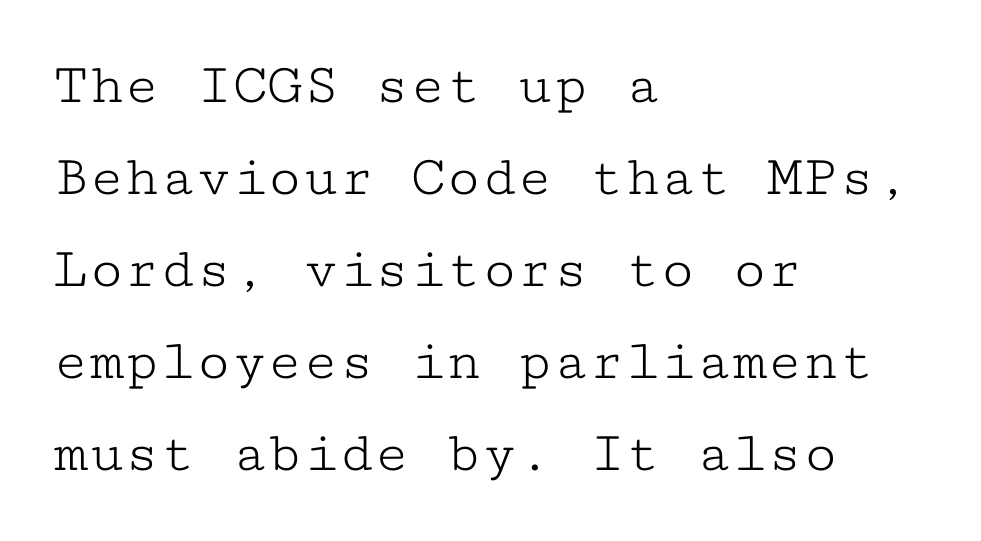
The image shows 59 px light, wide serif type, upright, monospaced; set left-aligned, normal line spacing (1.56x), normal letter spacing, not underlined; low stroke contrast and a medium x-height.
